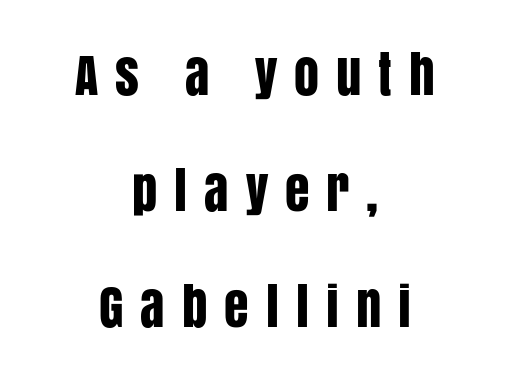
{"serif": "no", "italic": "no", "width": "condensed", "stroke_contrast": "low", "x_height": "large", "monospaced": "no", "underline": "no", "align": "center", "line_spacing": "loose", "line_spacing_ratio": 2.32, "letter_spacing": "wide", "letter_spacing_em": 0.34, "glyph_px": 50}
